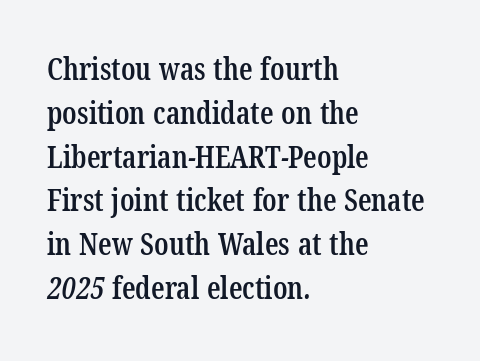
The area under the type is left untouched. The passage shown stacks its lines at a standard gap. Standard letterfit; no display-style spreading of the glyphs. The rendering anchors every line to the left-hand side. Serif or sans? Serif — the stroke terminals have little feet. Varying glyph widths throughout — classic text-font behaviour.
